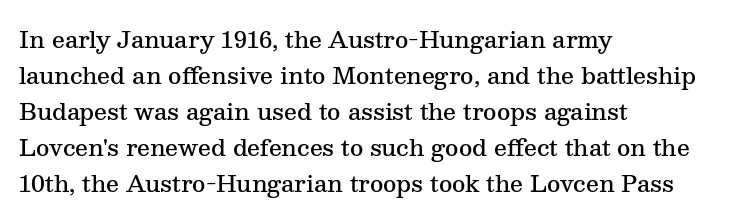
All the whitespace from short lines collects on the right. The space between consecutive lines is moderate. The type is set solid horizontally, with unmodified tracking. Does the lettering tilt? It doesn't — this is upright. Is the type bold? Partly — it's a semibold, heavier than regular but not fully bold.
